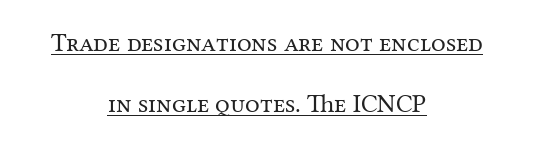
Posture: vertical. Weight: not bold — regular or lighter. The vertical gap from one line to the next is large. You could call the tracking neutral — neither tight nor loose.
